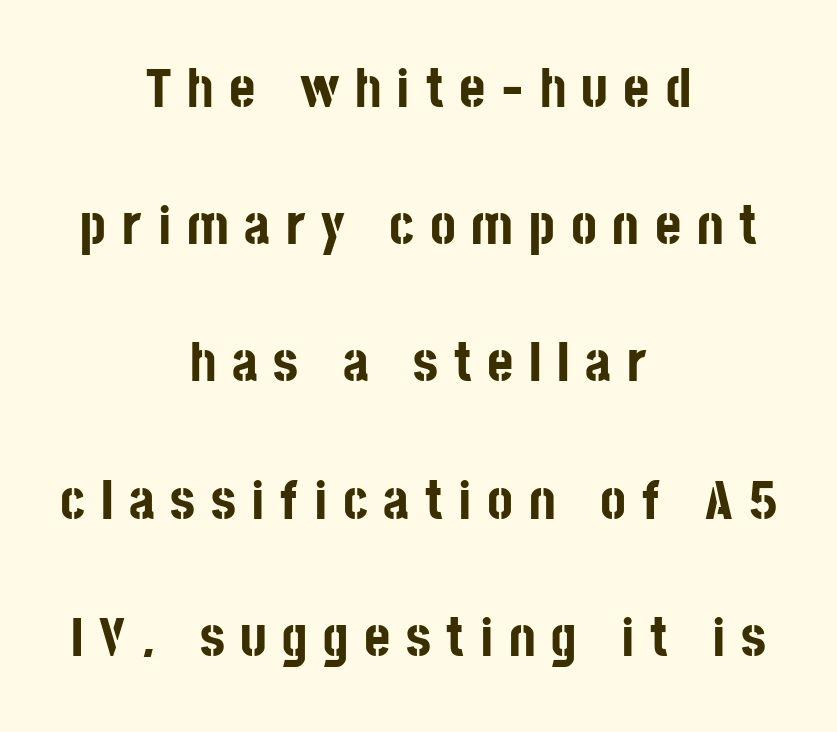
The image shows 56 px bold, condensed sans-serif type, upright; set centered, loose line spacing (2.45x), unusually wide letter spacing (+0.28 em), not underlined; low stroke contrast and a large x-height.
